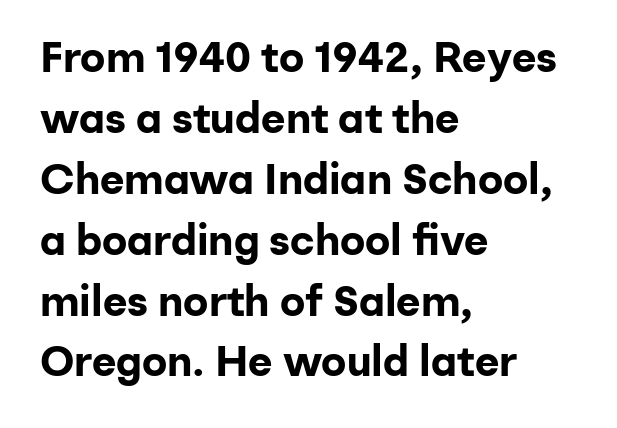
Vertical strokes here are truly vertical. These lines sit exactly where default settings would place them. Notice how the passage keeps a crisp vertical edge on the left only. Nothing unusual about the tracking: characters are spaced as the font intends. The characters display no serif detailing; their extremities are plain. Descenders are the only things crossing below the line.
